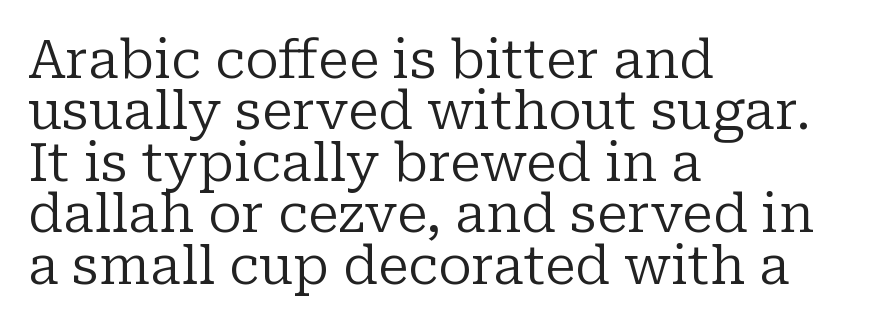
Q: Is the text bold? A: No.
Q: Is the text italic (slanted)? A: No, it is upright.
Q: Is the typeface a serif or a sans-serif typeface? A: Serif.
Q: Is the text underlined? A: No.
Q: How is the paragraph aligned? A: Left-aligned.
Q: Is the spacing between letters normal or unusually wide? A: Normal.
Q: Is the spacing between lines tight, normal or loose? A: Tight.
Q: Width (condensed, normal, or wide)? A: Normal.
Q: Stroke contrast? A: Low.
Q: x-height? A: Medium.
Q: Monospaced? A: No.
